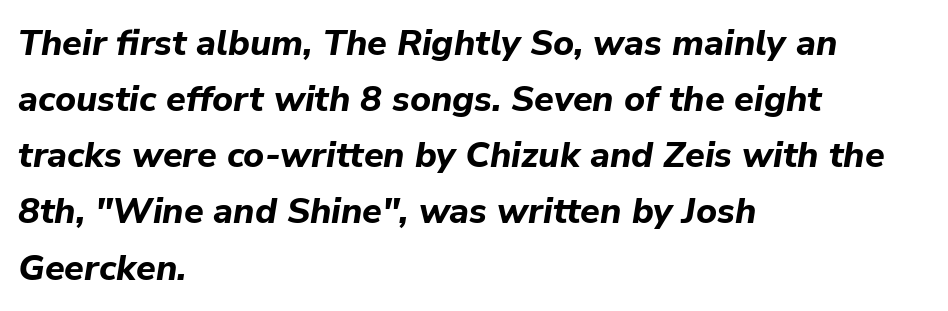
{"italic": "yes", "lean": "right", "slant_degrees": 9, "bold": "yes", "weight": "bold", "width": "normal", "stroke_contrast": "low", "x_height": "medium", "monospaced": "no", "underline": "no", "align": "left", "line_spacing": "normal", "line_spacing_ratio": 1.56, "letter_spacing": "normal", "letter_spacing_em": 0.0, "glyph_px": 36}
